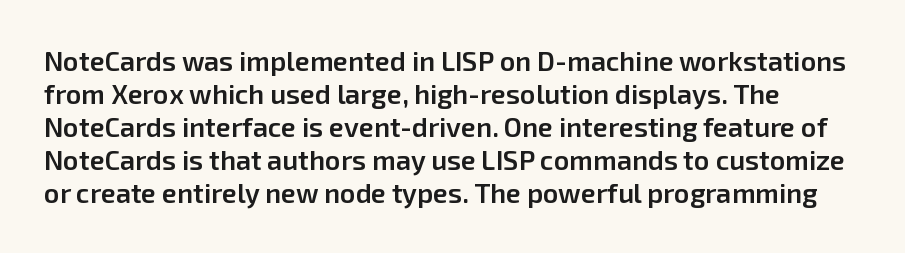
The image shows 27 px text type, upright; set line spacing 1.22x, normal letter spacing, not underlined.
